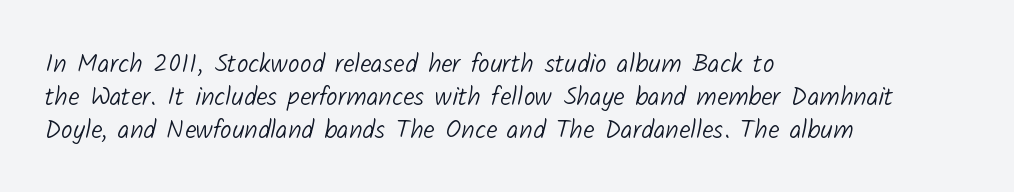
{"bold": "no", "underline": "no", "align": "left", "line_spacing": "normal", "line_spacing_ratio": 1.27, "letter_spacing": "normal", "letter_spacing_em": 0.0, "glyph_px": 26}
